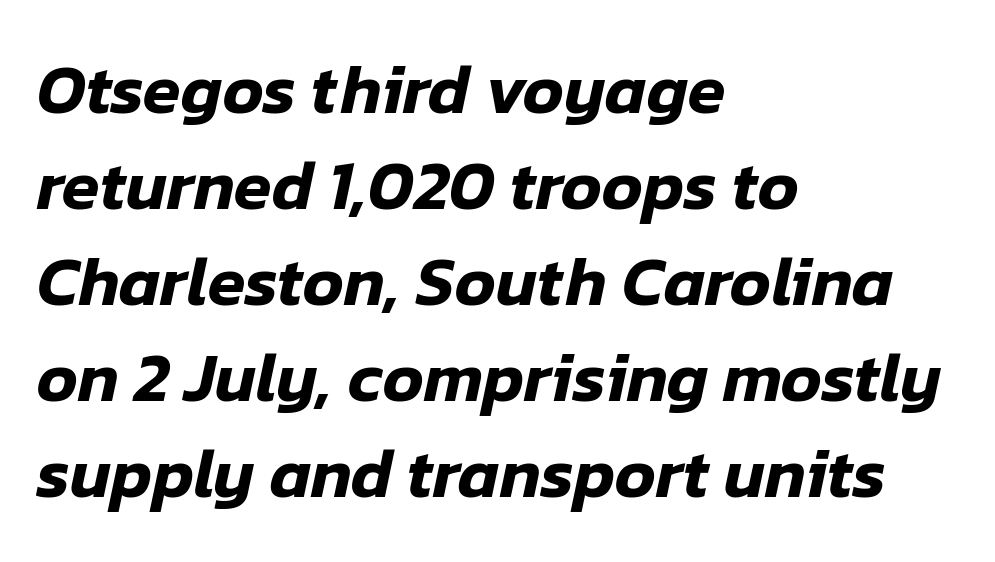
Q: Is the text italic (slanted)? A: Yes, it leans right by about 12 degrees.
Q: Is the text underlined? A: No.
Q: How is the paragraph aligned? A: Left-aligned.
Q: Is the spacing between letters normal or unusually wide? A: Normal.
Q: Is the spacing between lines tight, normal or loose? A: Normal.
Q: Width (condensed, normal, or wide)? A: Normal.
Q: Stroke contrast? A: Low.
Q: x-height? A: Medium.
Q: Monospaced? A: No.
